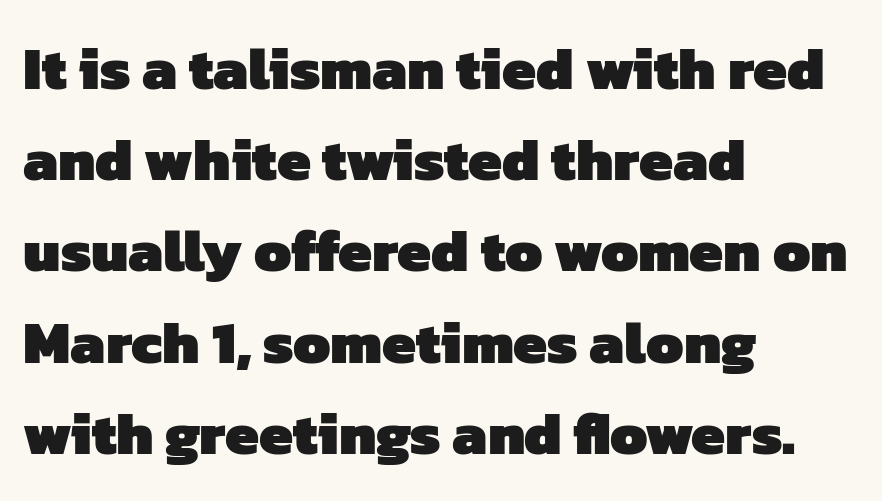
Q: Is the text bold? A: Yes.
Q: Is the typeface a serif or a sans-serif typeface? A: Sans-serif.
Q: Is the text underlined? A: No.
Q: How is the paragraph aligned? A: Left-aligned.
Q: Is the spacing between letters normal or unusually wide? A: Normal.
Q: Is the spacing between lines tight, normal or loose? A: Normal.
Q: Width (condensed, normal, or wide)? A: Normal.
Q: Stroke contrast? A: Low.
Q: x-height? A: Medium.
Q: Monospaced? A: No.
